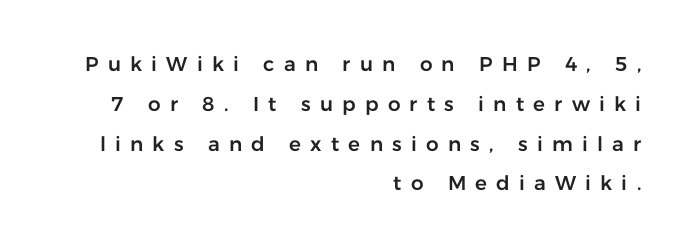
The image shows 20 px text type, upright; set right-aligned, loose line spacing (1.99x), unusually wide letter spacing (+0.46 em), not underlined.
